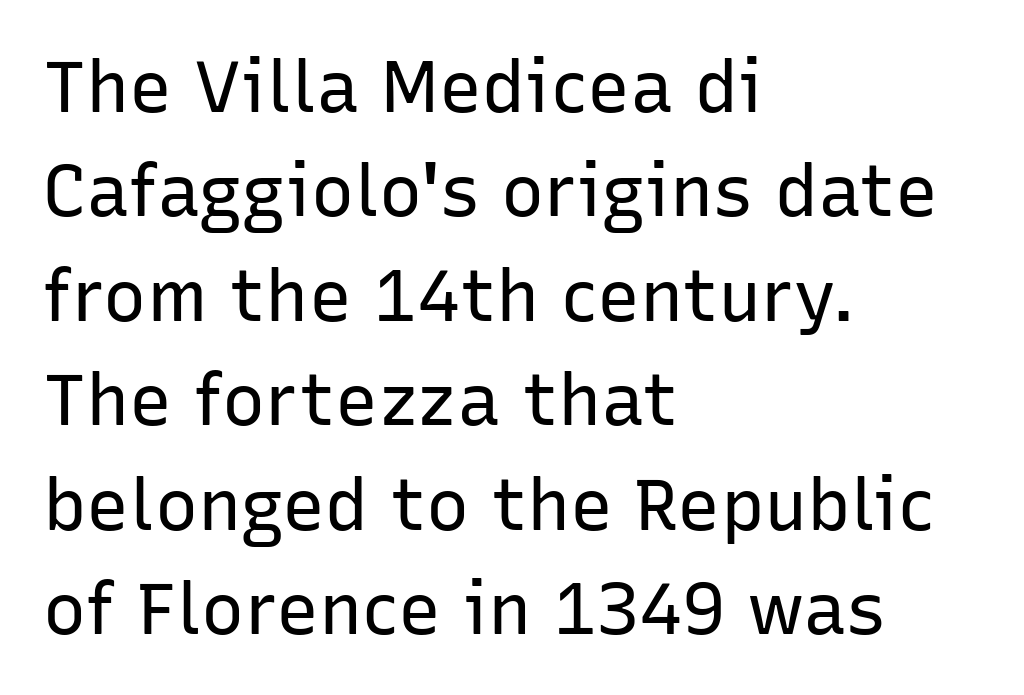
Q: Is the text bold? A: No.
Q: Is the text italic (slanted)? A: No, it is upright.
Q: Is the typeface a serif or a sans-serif typeface? A: Sans-serif.
Q: Is the text underlined? A: No.
Q: How is the paragraph aligned? A: Left-aligned.
Q: Is the spacing between letters normal or unusually wide? A: Normal.
Q: Is the spacing between lines tight, normal or loose? A: Normal.
Q: Width (condensed, normal, or wide)? A: Normal.
Q: Stroke contrast? A: Low.
Q: x-height? A: Medium.
Q: Monospaced? A: No.
